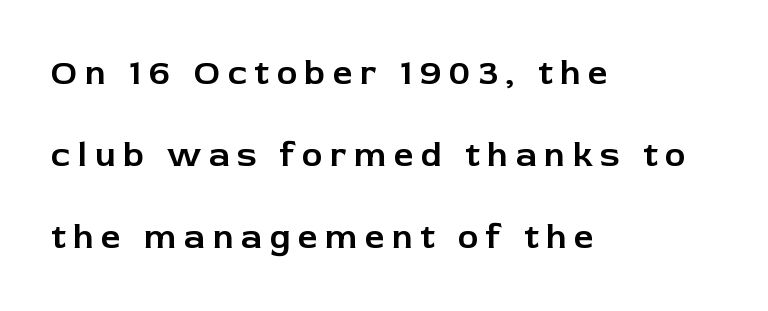
{"serif": "no", "italic": "no", "width": "normal", "stroke_contrast": "low", "x_height": "medium", "monospaced": "no", "underline": "no", "align": "left", "line_spacing": "loose", "line_spacing_ratio": 2.35, "letter_spacing": "wide", "letter_spacing_em": 0.21, "glyph_px": 35}
